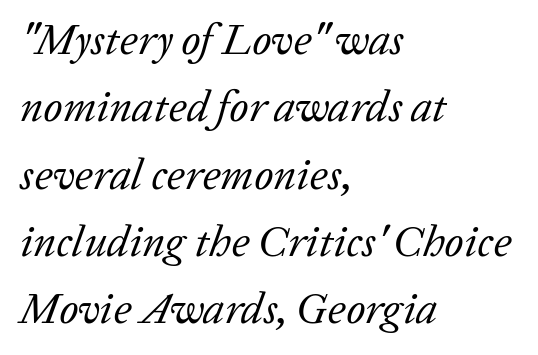
Q: Is the text bold? A: No.
Q: Is the text italic (slanted)? A: Yes, it leans right by about 20 degrees.
Q: Is the typeface a serif or a sans-serif typeface? A: Serif.
Q: Is the text underlined? A: No.
Q: How is the paragraph aligned? A: Left-aligned.
Q: Is the spacing between letters normal or unusually wide? A: Normal.
Q: Is the spacing between lines tight, normal or loose? A: Normal.
Q: Width (condensed, normal, or wide)? A: Normal.
Q: Stroke contrast? A: Low.
Q: x-height? A: Medium.
Q: Monospaced? A: No.
